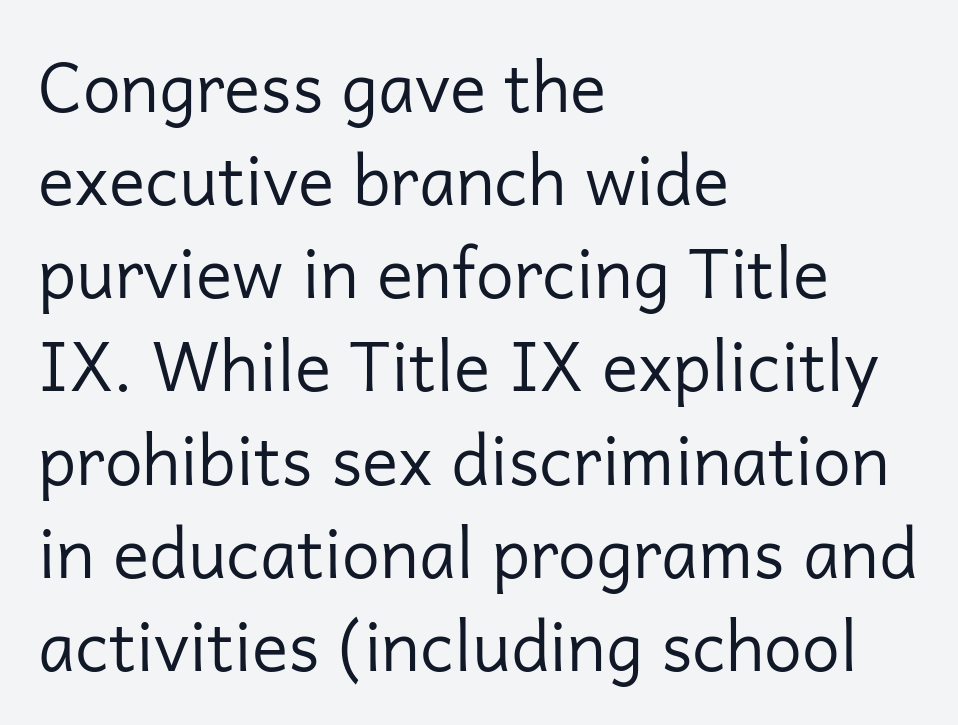
{"serif": "no", "italic": "no", "bold": "no", "weight": "regular", "width": "normal", "stroke_contrast": "low", "x_height": "medium", "monospaced": "no", "underline": "no", "align": "left", "line_spacing": "normal", "line_spacing_ratio": 1.37, "letter_spacing": "normal", "letter_spacing_em": 0.0, "glyph_px": 68}
